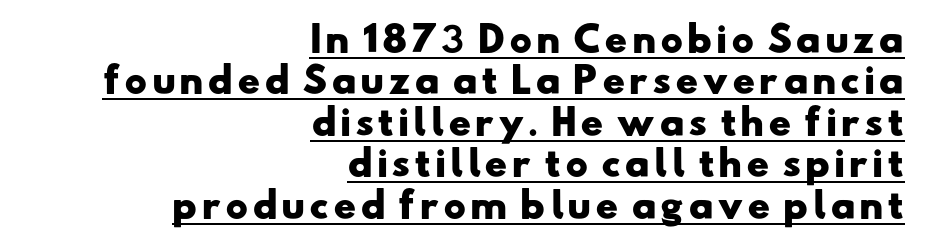
{"serif": "no", "bold": "yes", "weight": "heavy", "width": "wide", "stroke_contrast": "low", "x_height": "small", "monospaced": "no", "underline": "yes", "align": "right", "line_spacing_ratio": 1.22, "glyph_px": 34}
